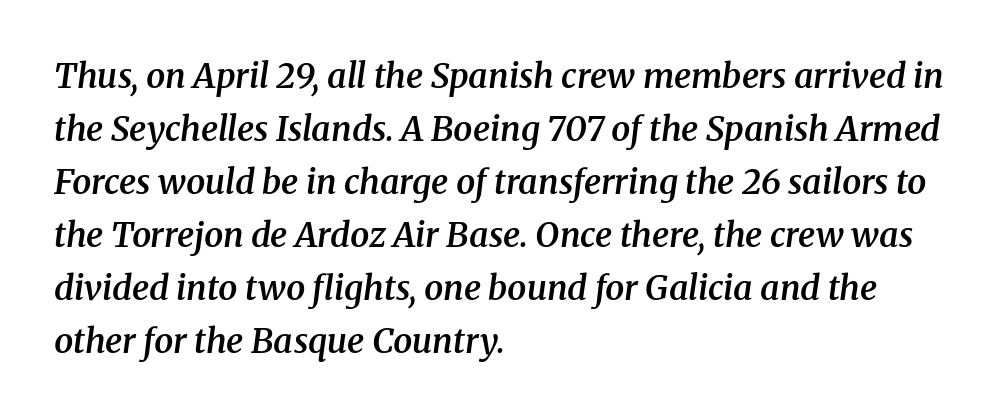
Firm but not heavy-handed strokes: this text is semibold. The characters display serif detailing at their extremities. Varying glyph widths throughout — classic text-font behaviour. The rag falls on the right side of this text block. Compared with typical paragraphs, the rows here are spaced about the same.
